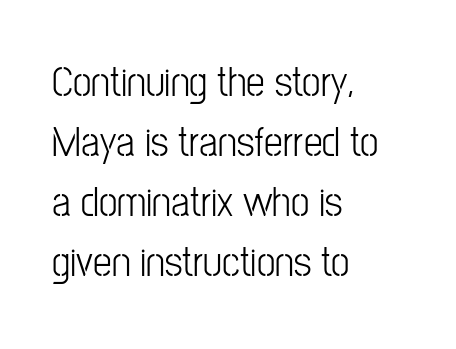
{"serif": "no", "italic": "no", "bold": "no", "weight": "light", "width": "condensed", "stroke_contrast": "low", "x_height": "medium", "monospaced": "no", "underline": "no", "align": "left", "line_spacing": "normal", "line_spacing_ratio": 1.43, "letter_spacing": "normal", "letter_spacing_em": 0.0, "glyph_px": 42}
